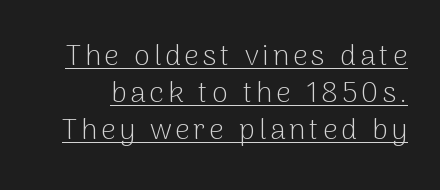
Q: Is the text bold? A: No.
Q: Is the text italic (slanted)? A: No, it is upright.
Q: Is the typeface a serif or a sans-serif typeface? A: Sans-serif.
Q: Is the text underlined? A: Yes.
Q: Is the spacing between lines tight, normal or loose? A: Normal.
Q: Width (condensed, normal, or wide)? A: Normal.
Q: Stroke contrast? A: Low.
Q: x-height? A: Medium.
Q: Monospaced? A: No.
